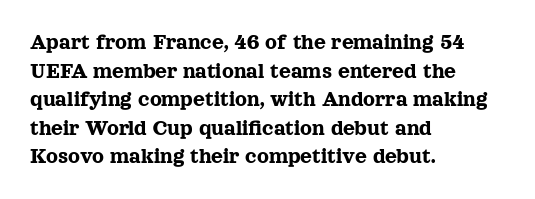
The image shows 23 px text type, upright; set left-aligned, line spacing 1.24x, normal letter spacing, not underlined.
